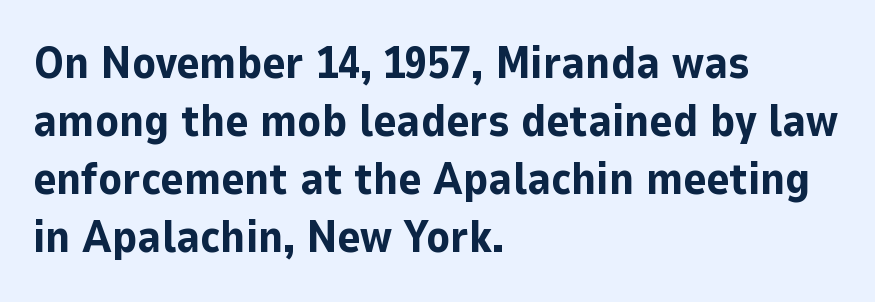
The image shows 44 px bold sans-serif type, upright; set left-aligned, normal line spacing (1.32x), normal letter spacing, not underlined; low stroke contrast and a medium x-height.
